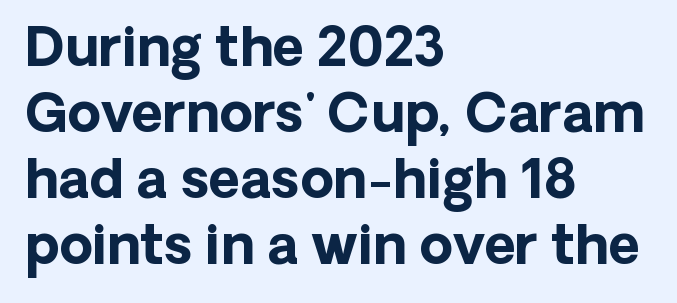
Q: Is the text bold? A: Yes.
Q: Is the text italic (slanted)? A: No, it is upright.
Q: Is the typeface a serif or a sans-serif typeface? A: Sans-serif.
Q: Is the text underlined? A: No.
Q: How is the paragraph aligned? A: Left-aligned.
Q: Is the spacing between letters normal or unusually wide? A: Normal.
Q: Width (condensed, normal, or wide)? A: Normal.
Q: Stroke contrast? A: Low.
Q: x-height? A: Medium.
Q: Monospaced? A: No.
